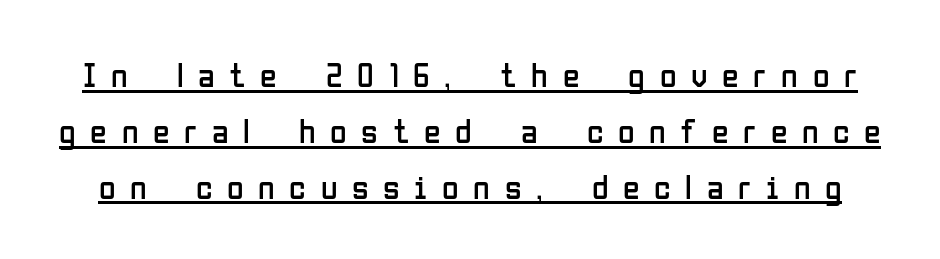
These lines sit exactly where default settings would place them. It's the straight-up-and-down kind of type. The font is comparable to plain body text, perhaps lighter. Characters follow at a spacing far wider than the type designer built in. Students, observe the line beneath the letters — that is underlining. Stroke terminals: plain, sans-serif.
